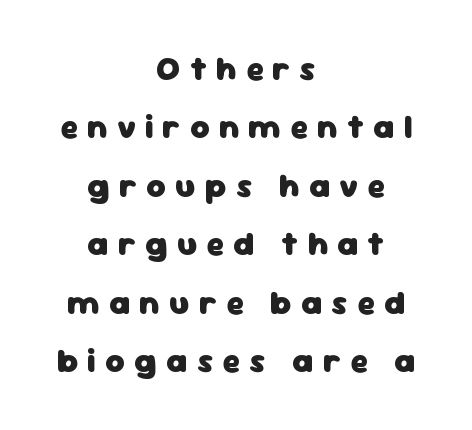
{"serif": "no", "italic": "no", "bold": "yes", "weight": "heavy", "width": "normal", "stroke_contrast": "low", "x_height": "medium", "monospaced": "no", "underline": "no", "align": "center", "line_spacing_ratio": 1.77, "letter_spacing": "wide", "letter_spacing_em": 0.28, "glyph_px": 33}
